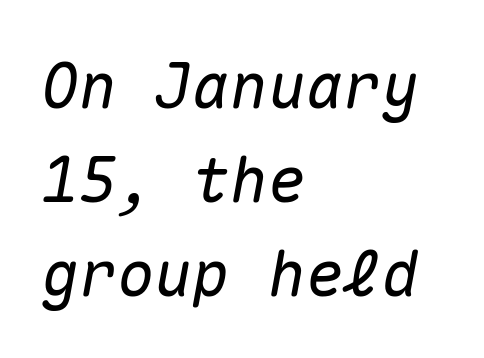
{"italic": "yes", "lean": "right", "slant_degrees": 10, "width": "normal", "stroke_contrast": "medium", "x_height": "medium", "monospaced": "yes", "underline": "no", "align": "left", "line_spacing": "normal", "line_spacing_ratio": 1.49, "letter_spacing": "normal", "letter_spacing_em": 0.0, "glyph_px": 63}
